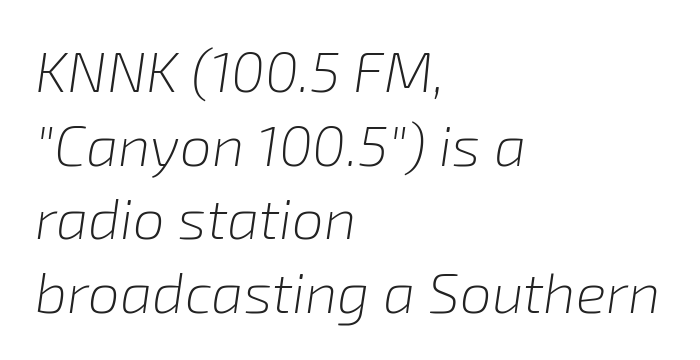
The image shows 57 px light type, italic (leaning right); set left-aligned, normal line spacing (1.29x), normal letter spacing, not underlined; low stroke contrast and a medium x-height.
